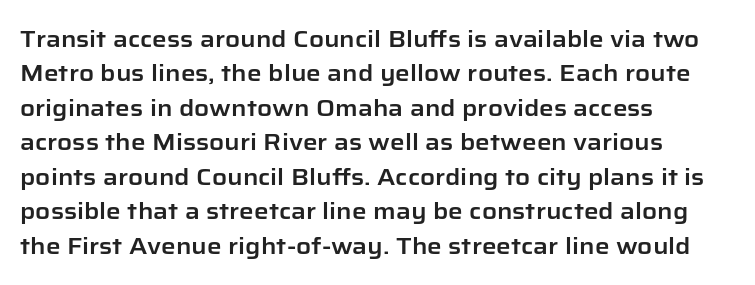
The image shows 23 px text type, upright; set left-aligned, normal line spacing (1.5x), normal letter spacing, not underlined.
